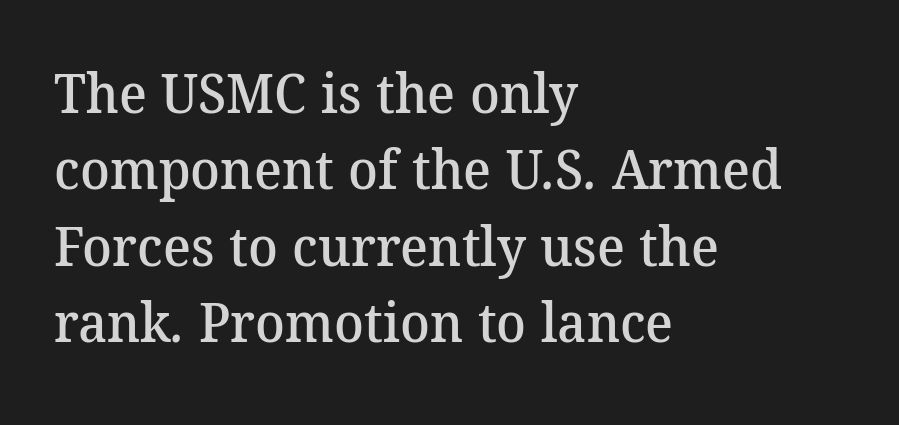
The image shows 55 px semibold serif type; set left-aligned, normal line spacing (1.39x), normal letter spacing, not underlined; medium stroke contrast and a medium x-height.
